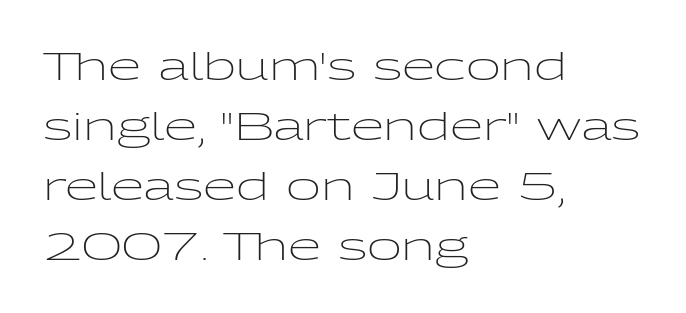
{"serif": "no", "italic": "no", "bold": "no", "weight": "light", "width": "wide", "stroke_contrast": "low", "x_height": "medium", "monospaced": "no", "underline": "no", "align": "left", "line_spacing": "normal", "line_spacing_ratio": 1.58, "letter_spacing": "normal", "letter_spacing_em": 0.0, "glyph_px": 38}
